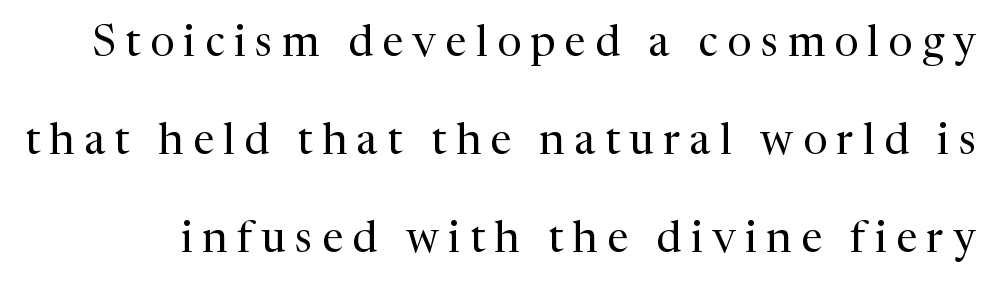
The strip under each line holds only bare page. The tracking jumps out immediately: characters are airy and widely separated. A quiet, ordinary-to-light weight characterises the typeface. Stroke terminals: seriffed. A typesetter would call this proportional, since set widths differ per character.
